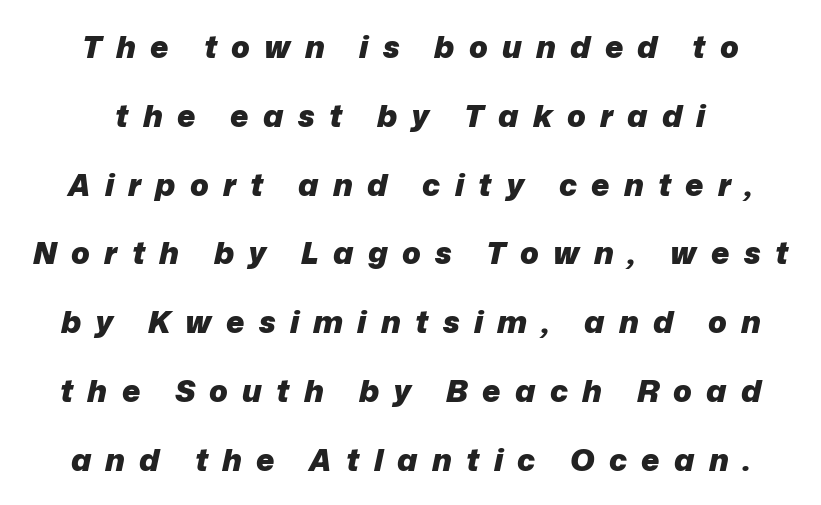
Q: Is the text bold? A: Yes.
Q: Is the text italic (slanted)? A: Yes, it leans right by about 12 degrees.
Q: Is the text underlined? A: No.
Q: How is the paragraph aligned? A: Centered.
Q: Is the spacing between letters normal or unusually wide? A: Unusually wide.
Q: Is the spacing between lines tight, normal or loose? A: Loose.
Q: Width (condensed, normal, or wide)? A: Normal.
Q: Stroke contrast? A: Low.
Q: x-height? A: Medium.
Q: Monospaced? A: No.
